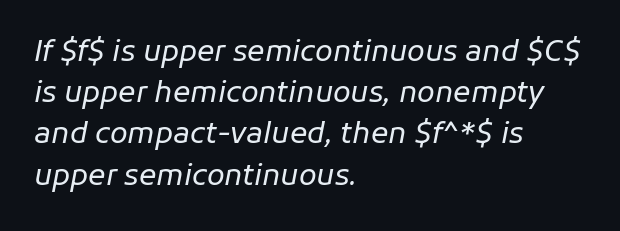
Q: Is the text bold? A: No.
Q: Is the text italic (slanted)? A: Yes, it leans right by about 11 degrees.
Q: Is the text underlined? A: No.
Q: How is the paragraph aligned? A: Left-aligned.
Q: Is the spacing between letters normal or unusually wide? A: Normal.
Q: Is the spacing between lines tight, normal or loose? A: Normal.
Q: Width (condensed, normal, or wide)? A: Normal.
Q: Stroke contrast? A: Low.
Q: x-height? A: Medium.
Q: Monospaced? A: No.
